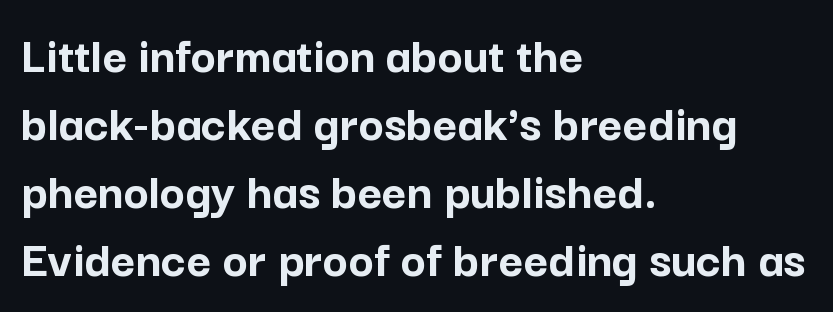
The image shows 53 px semibold sans-serif type, upright; set left-aligned, normal line spacing (1.28x), normal letter spacing, not underlined; low stroke contrast and a medium x-height.
